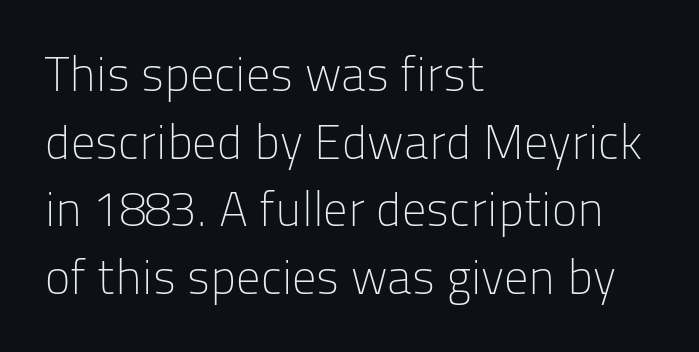
{"serif": "no", "italic": "no", "bold": "no", "weight": "light", "width": "normal", "stroke_contrast": "low", "x_height": "medium", "monospaced": "no", "underline": "no", "align": "left", "line_spacing": "normal", "line_spacing_ratio": 1.41, "letter_spacing": "normal", "letter_spacing_em": 0.0, "glyph_px": 48}
